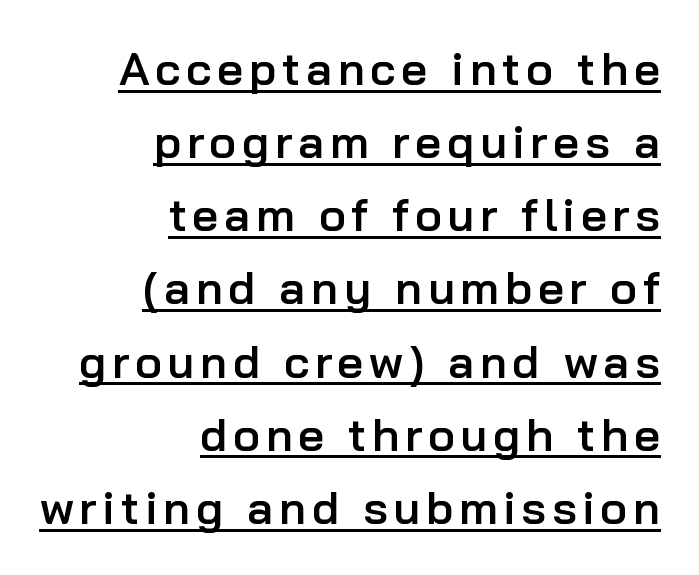
Q: Is the text bold? A: Semi-bold.
Q: Is the text italic (slanted)? A: No, it is upright.
Q: Is the typeface a serif or a sans-serif typeface? A: Sans-serif.
Q: Is the text underlined? A: Yes.
Q: How is the paragraph aligned? A: Right-aligned.
Q: Is the spacing between lines tight, normal or loose? A: Normal.
Q: Width (condensed, normal, or wide)? A: Normal.
Q: Stroke contrast? A: Low.
Q: x-height? A: Medium.
Q: Monospaced? A: No.
